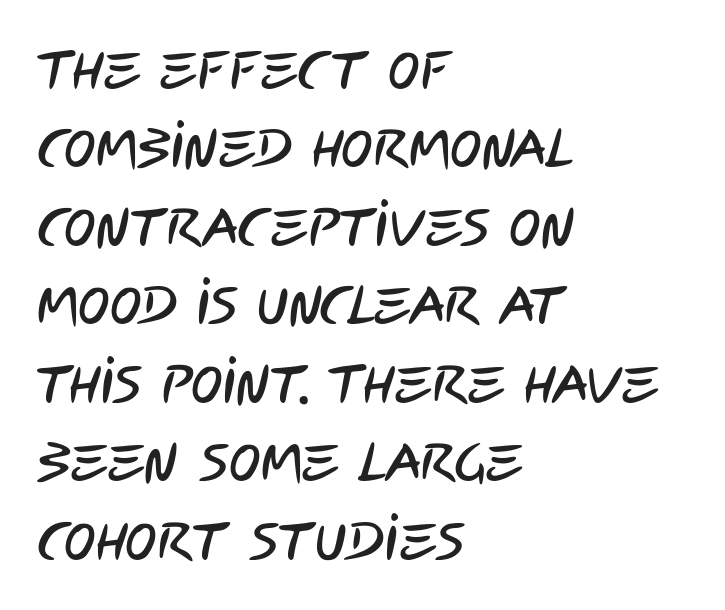
Unlike a traditional serif, this face leaves its strokes unadorned. This rendering uses left alignment, leaving the right contour irregular. This rendering leaves character spacing at its baseline value. Here the designer chose a conventional face with non-uniform glyph widths. The string is rendered with underlining switched off.
